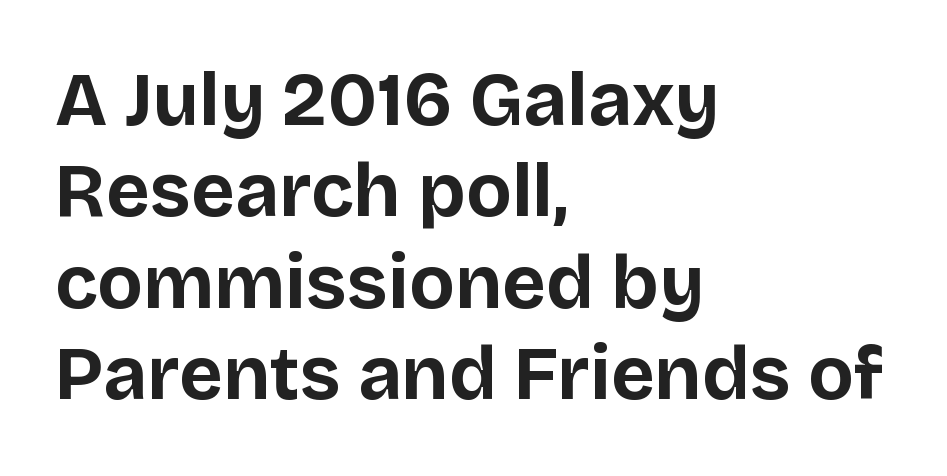
Q: Is the text bold? A: Yes.
Q: Is the text italic (slanted)? A: No, it is upright.
Q: Is the typeface a serif or a sans-serif typeface? A: Sans-serif.
Q: Is the text underlined? A: No.
Q: How is the paragraph aligned? A: Left-aligned.
Q: Is the spacing between letters normal or unusually wide? A: Normal.
Q: Width (condensed, normal, or wide)? A: Normal.
Q: Stroke contrast? A: Low.
Q: x-height? A: Large.
Q: Monospaced? A: No.
